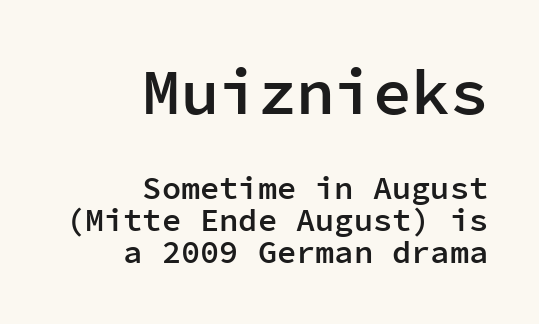
The image shows 64 px semibold sans-serif type, upright, monospaced; set right-aligned, tight line spacing (1.01x), normal letter spacing, not underlined; the first (top) block is 2.0x larger; low stroke contrast and a medium x-height.
